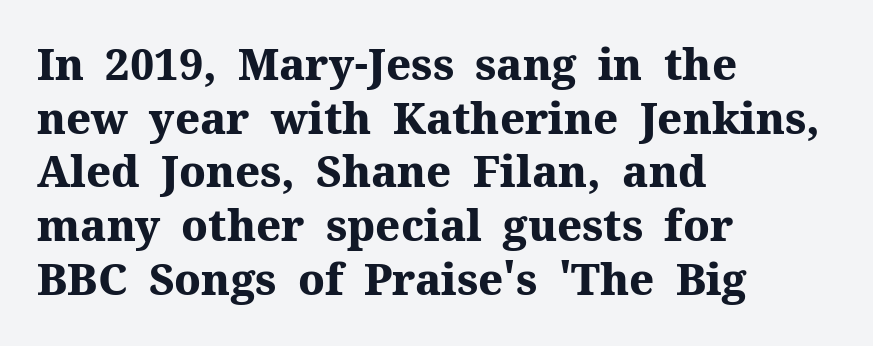
The lines sit at an ordinary, default distance from one another. The line texture is even and compact thanks to regular tracking. This sample uses a serif face. Every character sits straight up, as roman type does. Character widths vary here, with narrow letters taking less room than wide ones. The specimen omits any rule beneath the text block's lines.
